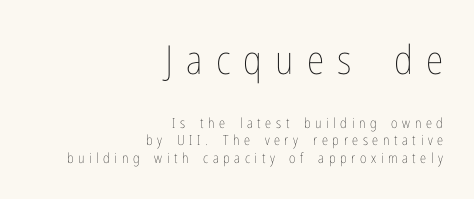
Caption: multi-line text, flush right, ragged left. You get the large type first, then a drop to smaller type. The line texture is sparse and dotted thanks to wide tracking. Each new line begins a customary step beneath the previous one. The space directly below the letters is spotless.
